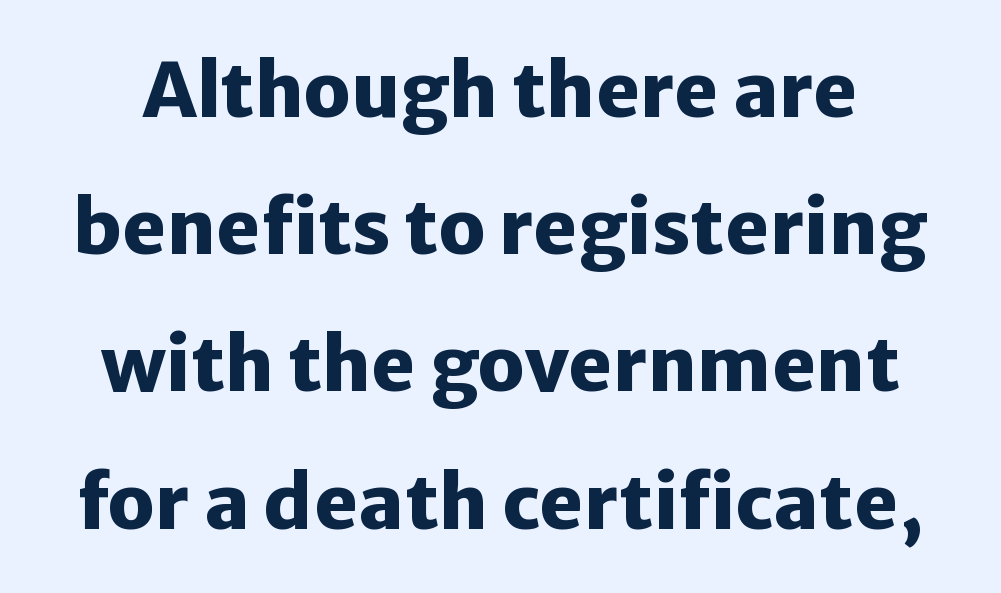
The image shows 75 px heavy sans-serif type, upright; set line spacing 1.83x, normal letter spacing, not underlined; low stroke contrast and a medium x-height.
